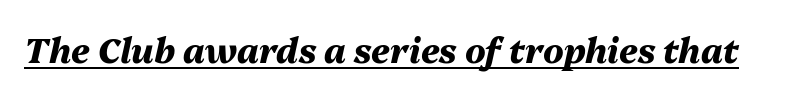
{"italic": "yes", "lean": "right", "slant_degrees": 13, "bold": "yes", "weight": "heavy", "width": "normal", "stroke_contrast": "medium", "x_height": "medium", "monospaced": "no", "underline": "yes", "letter_spacing": "normal", "letter_spacing_em": 0.0, "glyph_px": 34}
